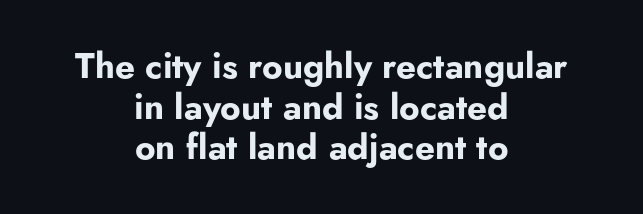
Q: Is the text bold? A: Yes.
Q: Is the text italic (slanted)? A: No, it is upright.
Q: Is the typeface a serif or a sans-serif typeface? A: Sans-serif.
Q: Is the text underlined? A: No.
Q: How is the paragraph aligned? A: Centered.
Q: Is the spacing between letters normal or unusually wide? A: Normal.
Q: Width (condensed, normal, or wide)? A: Normal.
Q: Stroke contrast? A: Low.
Q: x-height? A: Small.
Q: Monospaced? A: No.
